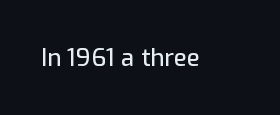
{"italic": "no", "underline": "no", "letter_spacing": "normal", "letter_spacing_em": 0.0, "glyph_px": 24}
